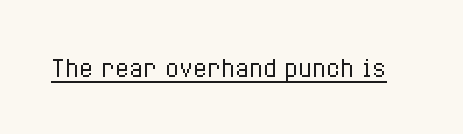
The image shows 23 px text type, upright; set normal letter spacing, underlined.
